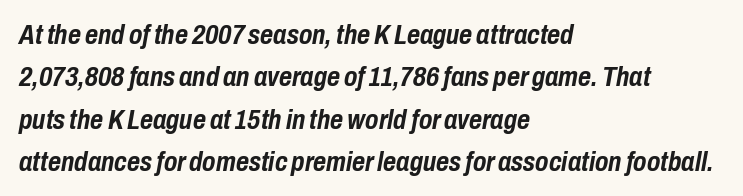
{"italic": "yes", "lean": "right", "slant_degrees": 10, "bold": "yes", "weight": "semibold", "width": "condensed", "stroke_contrast": "low", "x_height": "medium", "monospaced": "no", "underline": "no", "align": "left", "line_spacing": "normal", "line_spacing_ratio": 1.51, "letter_spacing": "normal", "letter_spacing_em": 0.0, "glyph_px": 28}
